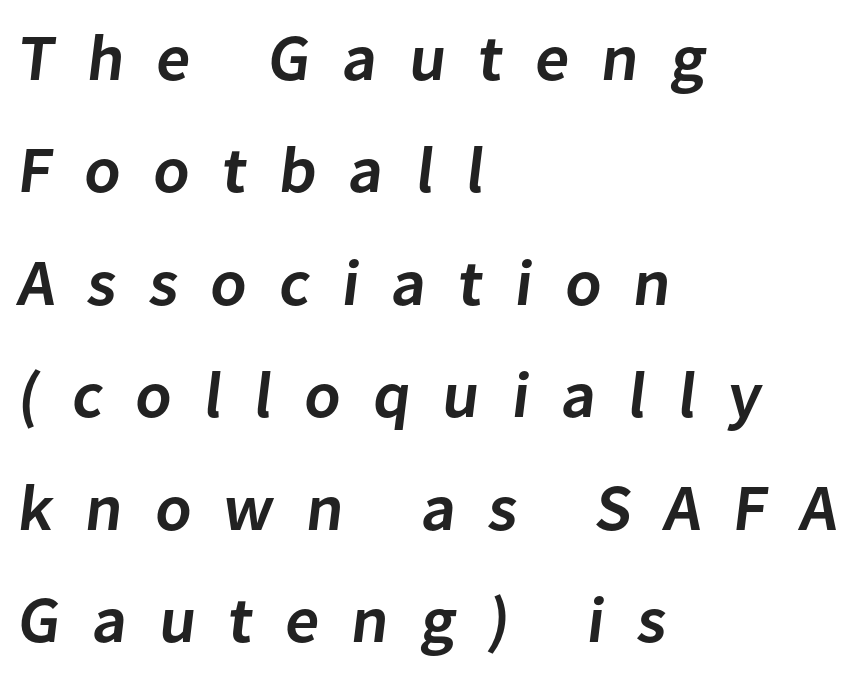
{"serif": "no", "bold": "semi", "weight": "semibold", "width": "normal", "stroke_contrast": "low", "x_height": "medium", "monospaced": "no", "underline": "no", "align": "left", "line_spacing_ratio": 1.73, "letter_spacing": "wide", "letter_spacing_em": 0.49, "glyph_px": 65}
